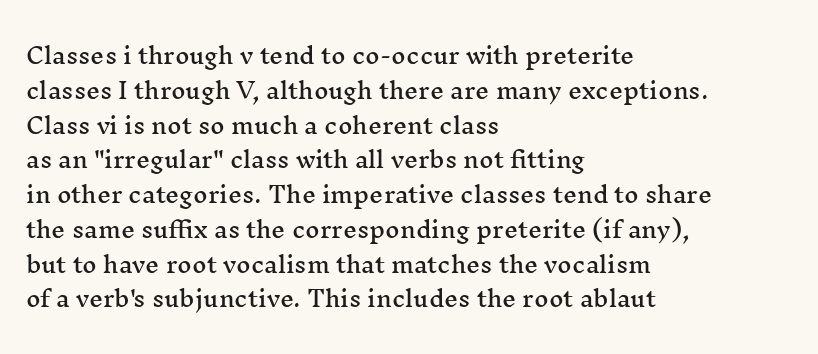
Q: Is the text italic (slanted)? A: No, it is upright.
Q: Is the text underlined? A: No.
Q: How is the paragraph aligned? A: Left-aligned.
Q: Is the spacing between letters normal or unusually wide? A: Normal.
Q: Is the spacing between lines tight, normal or loose? A: Normal.
